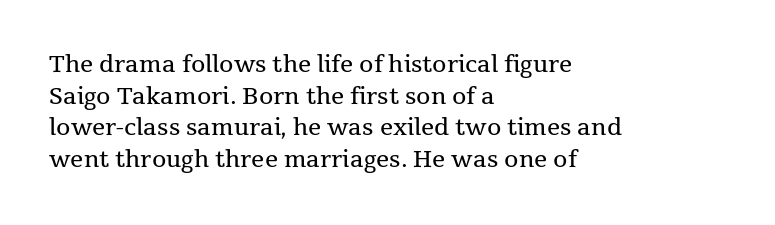
The image shows 23 px text type, upright; set left-aligned, normal line spacing (1.37x), normal letter spacing, not underlined.
